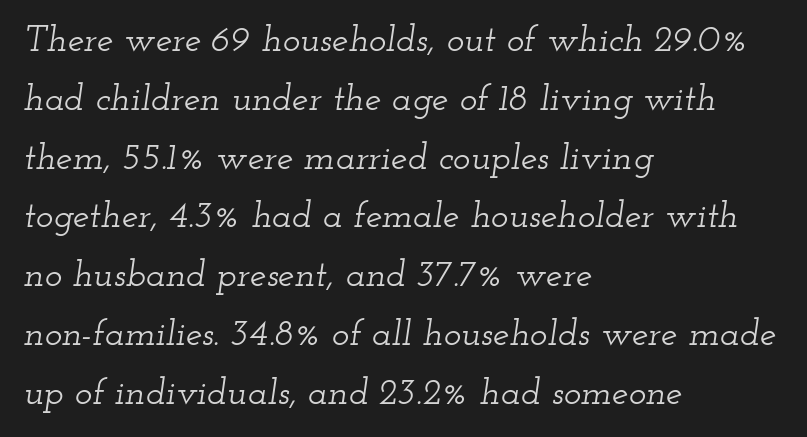
The image shows 37 px wide serif type, italic (leaning right); set left-aligned, normal line spacing (1.59x), normal letter spacing, not underlined; low stroke contrast and a small x-height.
